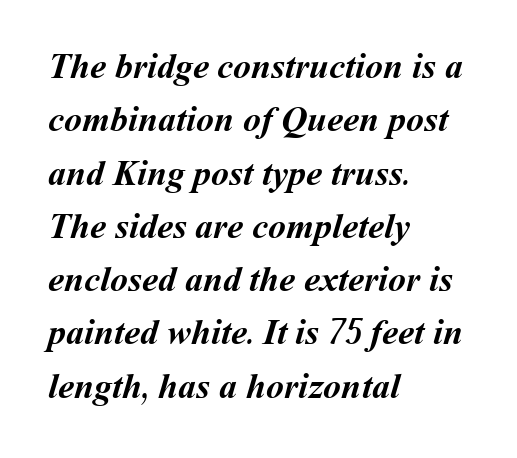
{"bold": "yes", "weight": "semibold", "width": "normal", "stroke_contrast": "medium", "x_height": "medium", "monospaced": "no", "underline": "no", "align": "left", "line_spacing": "normal", "line_spacing_ratio": 1.48, "letter_spacing": "normal", "letter_spacing_em": 0.0, "glyph_px": 36}
